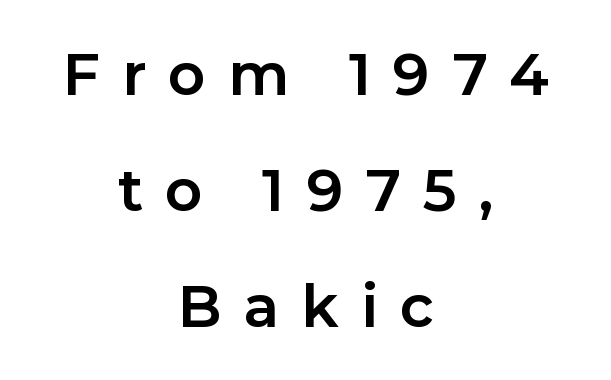
{"serif": "no", "italic": "no", "bold": "yes", "weight": "bold", "width": "normal", "stroke_contrast": "low", "x_height": "medium", "monospaced": "no", "underline": "no", "align": "center", "line_spacing": "loose", "line_spacing_ratio": 2.0, "letter_spacing": "wide", "letter_spacing_em": 0.38, "glyph_px": 58}
